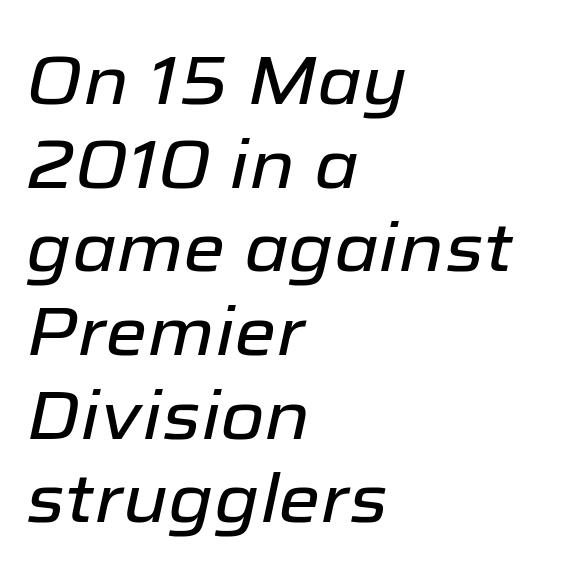
Nobody drew a line under any word here. Looks like regular typesetting: each glyph gets only the width it needs. Glyph-to-glyph distance matches everyday printed text. The passage shown leans; its letterforms are oblique. These lines stack with their left ends in a neat column.
